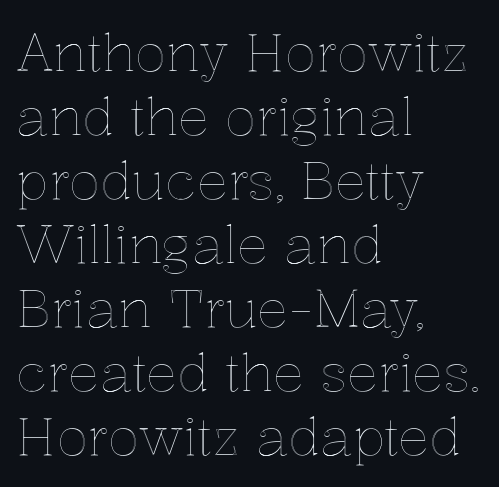
Q: Is the text italic (slanted)? A: No, it is upright.
Q: Is the text underlined? A: No.
Q: How is the paragraph aligned? A: Left-aligned.
Q: Is the spacing between letters normal or unusually wide? A: Normal.
Q: Width (condensed, normal, or wide)? A: Normal.
Q: x-height? A: Medium.
Q: Monospaced? A: No.
